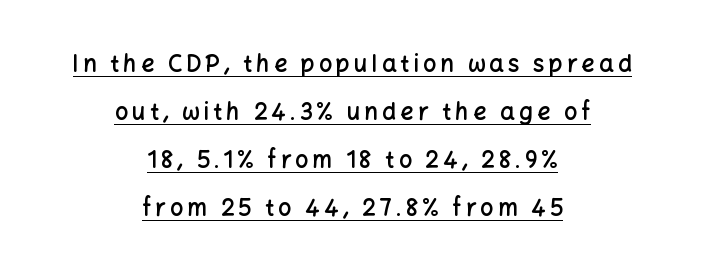
The image shows 23 px text type, upright; set centered, loose line spacing (2.09x), underlined.
